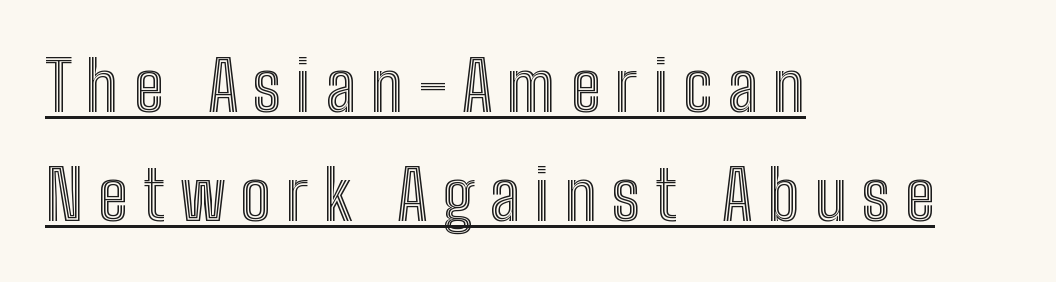
These lines are set flush left with a ragged right edge. You can see a thin bar hugging the bottom of the glyphs. Upright lettering throughout. Loose tracking; the words dissolve into strings of separated letters. Do the characters align in a grid? No, the font is proportional.
